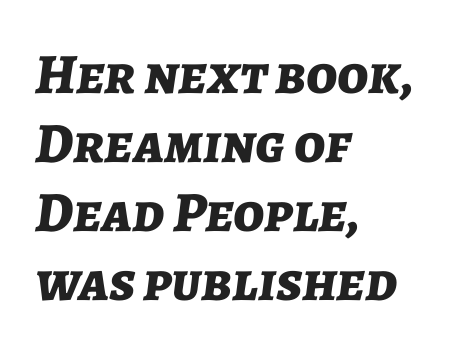
Q: Is the text bold? A: Yes.
Q: Is the text italic (slanted)? A: Yes, it leans right by about 7 degrees.
Q: Is the text underlined? A: No.
Q: How is the paragraph aligned? A: Left-aligned.
Q: Is the spacing between letters normal or unusually wide? A: Normal.
Q: Width (condensed, normal, or wide)? A: Normal.
Q: Stroke contrast? A: Low.
Q: x-height? A: Medium.
Q: Monospaced? A: No.
